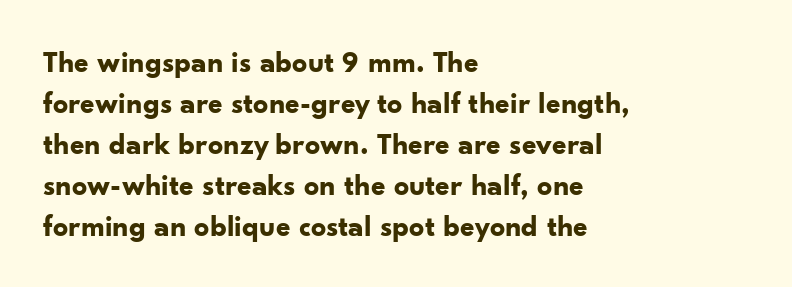
{"serif": "no", "italic": "no", "bold": "yes", "weight": "bold", "width": "normal", "stroke_contrast": "low", "x_height": "small", "monospaced": "no", "underline": "no", "align": "left", "line_spacing": "normal", "line_spacing_ratio": 1.37, "letter_spacing": "normal", "letter_spacing_em": 0.0, "glyph_px": 30}
